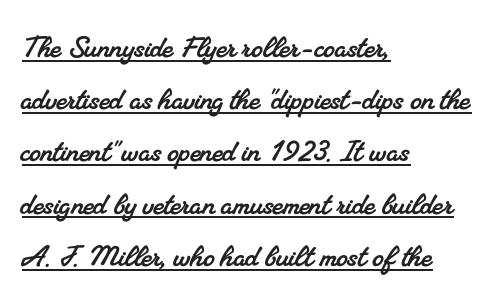
You could call the tracking neutral — neither tight nor loose. The vertical gap from one line to the next is medium. Stroke terminals: seriffed. A typesetter would call this proportional, since set widths differ per character.
